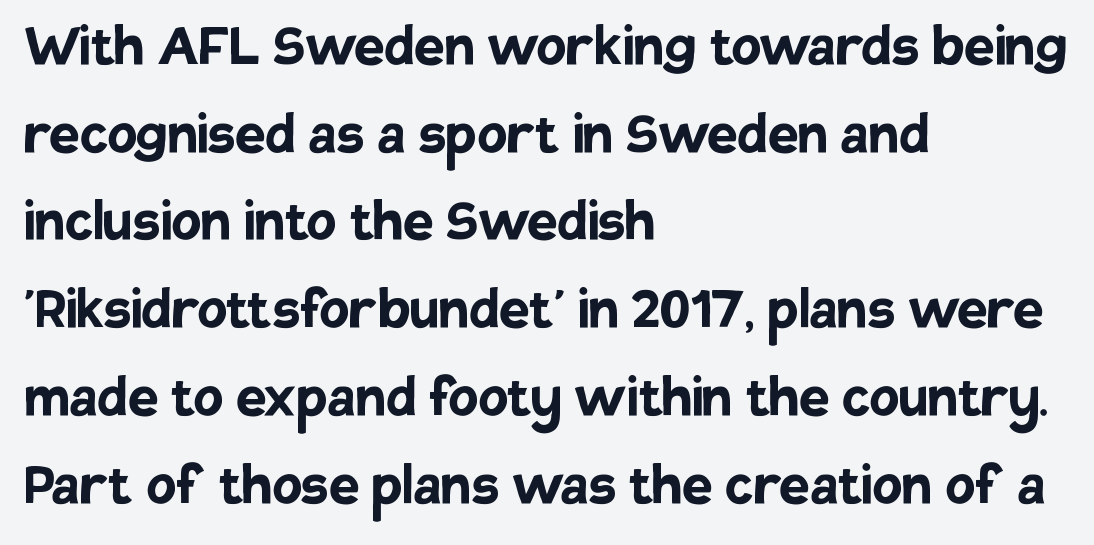
The image shows 68 px semibold sans-serif type, upright; set left-aligned, normal line spacing (1.29x), normal letter spacing, not underlined; low stroke contrast and a large x-height.
